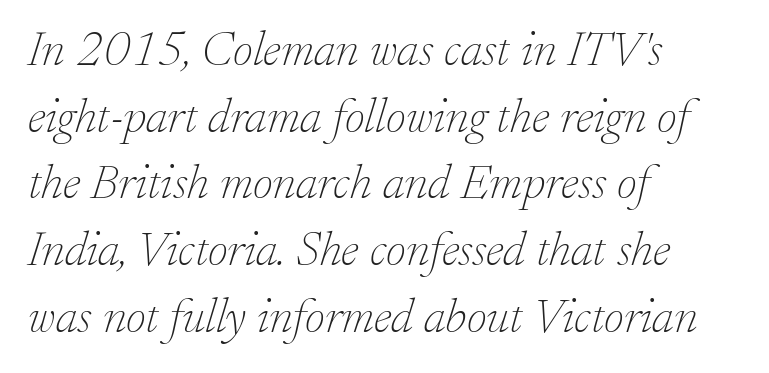
The image shows 49 px thin serif type, italic (leaning right); set left-aligned, normal line spacing (1.36x), normal letter spacing, not underlined; low stroke contrast and a small x-height.
